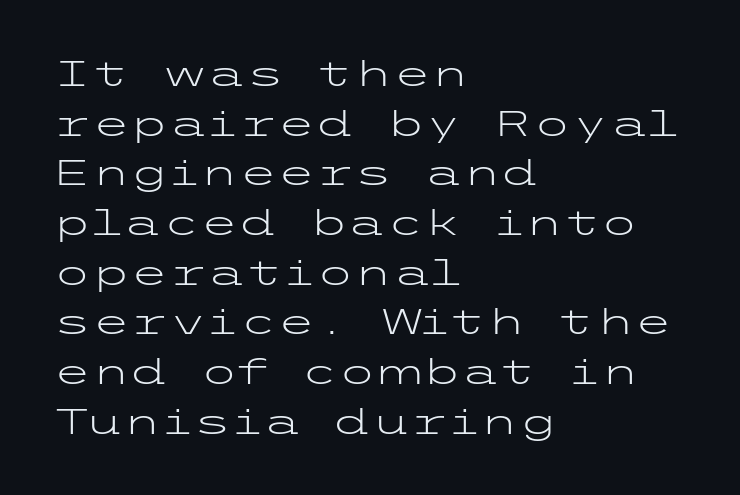
The paragraph has a hard left edge and a soft right edge. The lettering holds an erect, upright posture throughout. This sample uses plain, unmodified letter spacing. Rule under the text: the space is simply empty. Are there feet on the stems? There aren't — it's a sans. Interline gaps are of average width in this sample.
